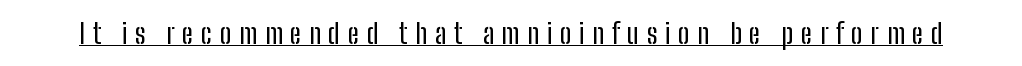
{"serif": "no", "italic": "no", "width": "condensed", "stroke_contrast": "low", "x_height": "medium", "monospaced": "no", "underline": "yes", "letter_spacing": "wide", "letter_spacing_em": 0.27, "glyph_px": 28}
